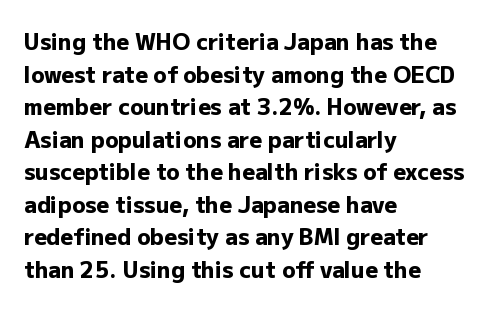
The image shows 22 px bold type, upright; set left-aligned, normal line spacing (1.48x), normal letter spacing, not underlined.
